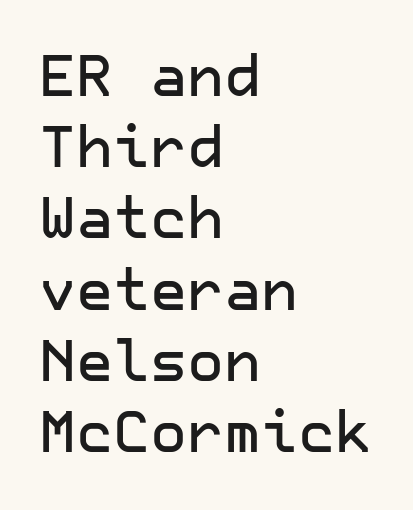
{"serif": "no", "italic": "no", "width": "normal", "stroke_contrast": "low", "x_height": "medium", "underline": "no", "align": "left", "line_spacing": "normal", "line_spacing_ratio": 1.25, "letter_spacing": "normal", "letter_spacing_em": 0.0, "glyph_px": 57}
